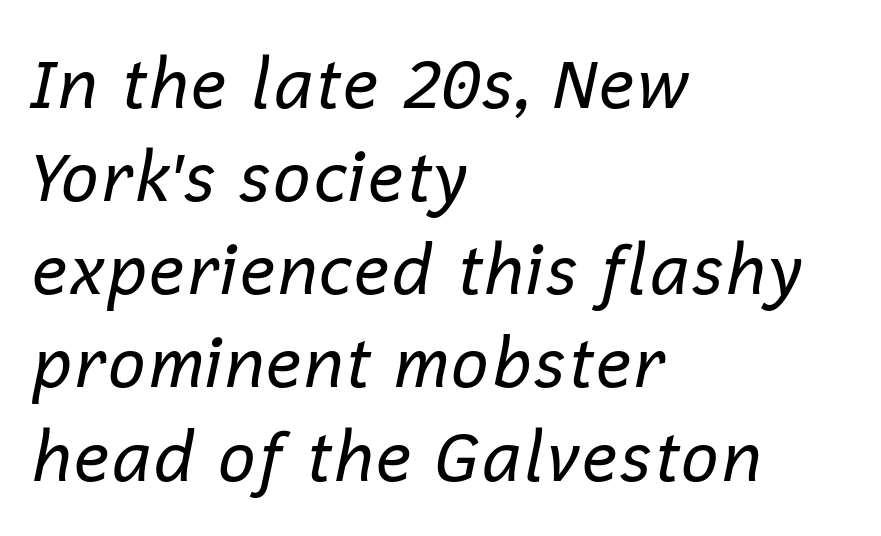
{"italic": "yes", "lean": "right", "slant_degrees": 12, "bold": "no", "weight": "regular", "width": "normal", "stroke_contrast": "low", "x_height": "medium", "monospaced": "no", "underline": "no", "align": "left", "line_spacing": "normal", "line_spacing_ratio": 1.37, "letter_spacing": "normal", "letter_spacing_em": 0.0, "glyph_px": 68}
